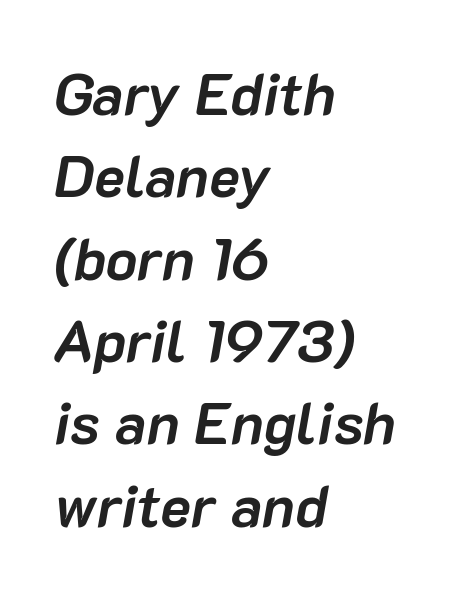
The image shows 58 px semibold type, italic (leaning right); set left-aligned, normal line spacing (1.42x), normal letter spacing, not underlined; low stroke contrast and a medium x-height.
